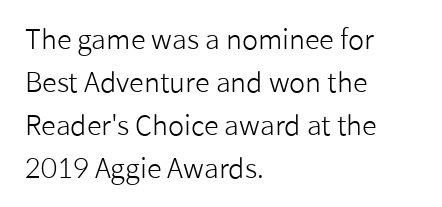
Line beginnings align vertically; line endings do not. Quick note: not italic, upright. No chunkiness to these letters — they're not bold. Default kerning and tracking; the words read as compact shapes.
